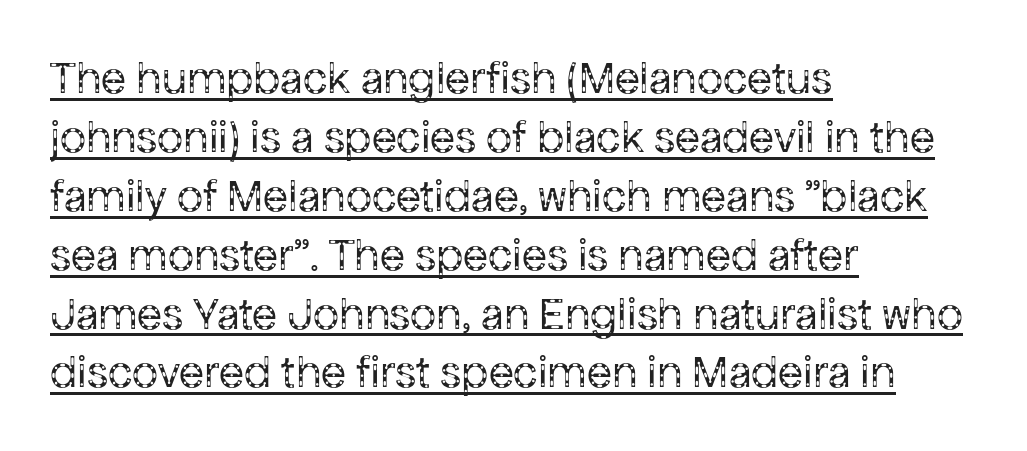
If you drew a line through each stem, it would be perfectly vertical. Proportional: the letters do not fall into vertical columns. Rows of type keep a routine distance in the vertical direction. Caption: face not bold, strokes unweighted. Caption: multi-line text, flush left, ragged right. Does a line run under the words? Yes, clearly.
